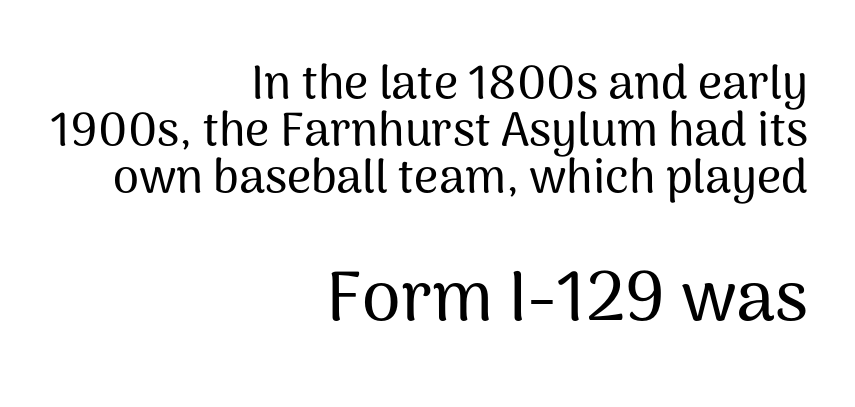
The image shows 70 px sans-serif type, upright; set right-aligned, tight line spacing (1.0x), normal letter spacing, not underlined; the second (bottom) block is 1.49x larger; medium stroke contrast and a medium x-height.
